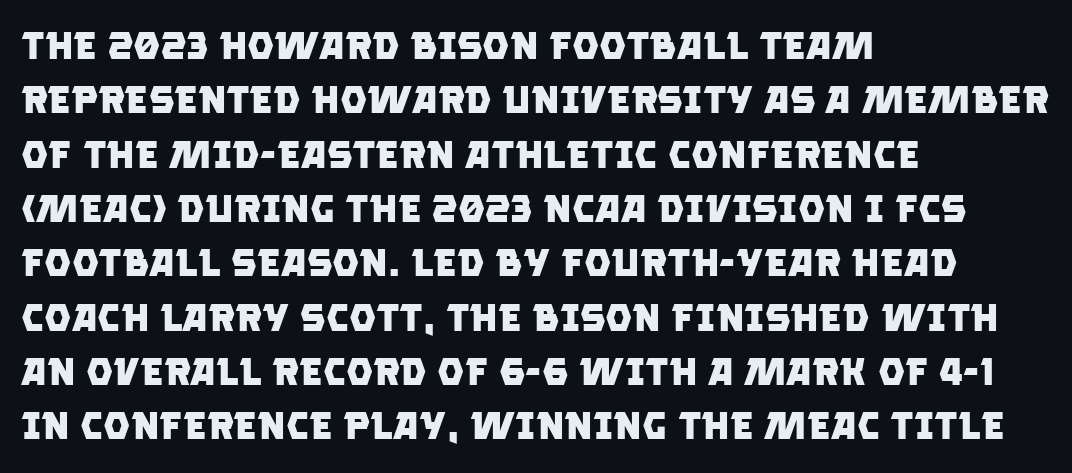
The image shows 38 px heavy sans-serif type; set left-aligned, normal line spacing (1.43x), normal letter spacing, not underlined; low stroke contrast and a large x-height.
